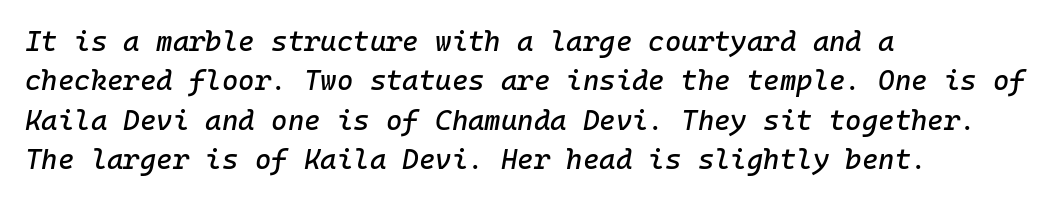
Compared with ordinary roman type, these characters are visibly tilted. These lines are rendered in a fixed-pitch font. Rule under the text: the space is simply empty. All the whitespace from short lines collects on the right.
